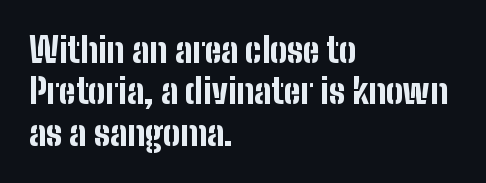
The image shows 34 px bold, condensed sans-serif type, upright; set left-aligned, line spacing 1.22x, normal letter spacing, not underlined; low stroke contrast and a medium x-height.
